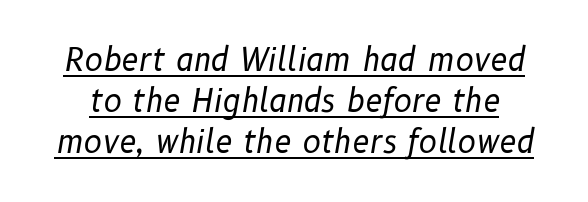
{"italic": "yes", "lean": "right", "slant_degrees": 10, "bold": "no", "weight": "regular", "width": "normal", "stroke_contrast": "low", "x_height": "medium", "monospaced": "no", "underline": "yes", "line_spacing": "normal", "line_spacing_ratio": 1.32, "letter_spacing": "normal", "letter_spacing_em": 0.0, "glyph_px": 31}
